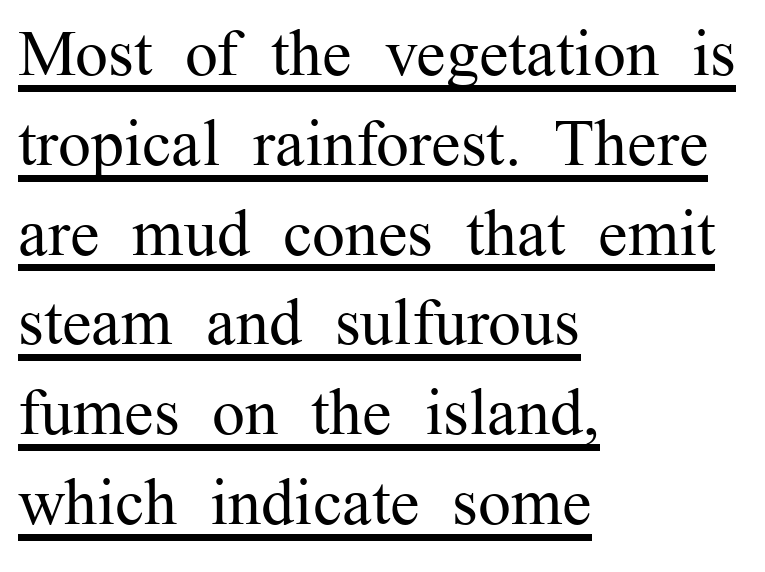
The text block is weighted toward the left margin, trailing off unevenly rightward. Is the stroke heavy? The answer is a plain regular-or-lighter. Old-style or modern, the face here clearly has serifs. The lines sit at an ordinary, default distance from one another. Does extra space separate the letters? No, they use regular spacing. Check the space under the baseline: a stroke is drawn there.
